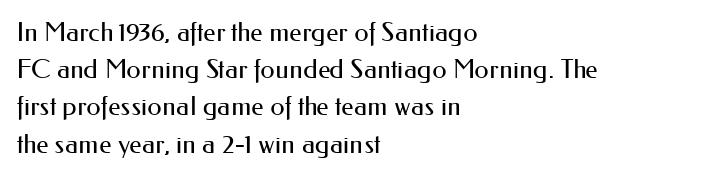
{"italic": "no", "bold": "no", "underline": "no", "align": "left", "line_spacing": "normal", "line_spacing_ratio": 1.43, "letter_spacing": "normal", "letter_spacing_em": 0.0, "glyph_px": 26}
